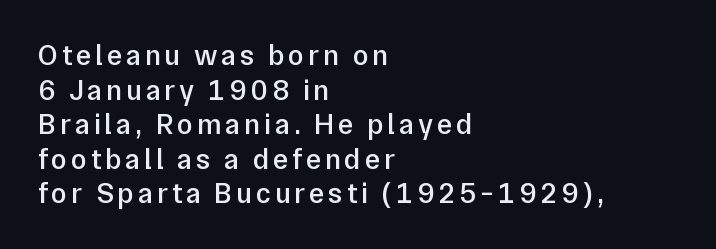
The image shows 29 px semibold sans-serif type, upright; set left-aligned, line spacing 1.19x, not underlined; low stroke contrast and a medium x-height.
